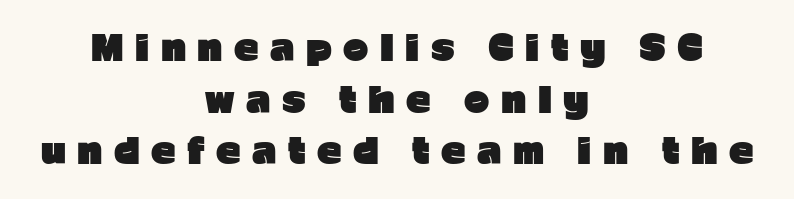
The image shows 34 px heavy sans-serif type, upright; set centered, normal line spacing (1.52x), unusually wide letter spacing (+0.34 em), not underlined; low stroke contrast and a medium x-height.
